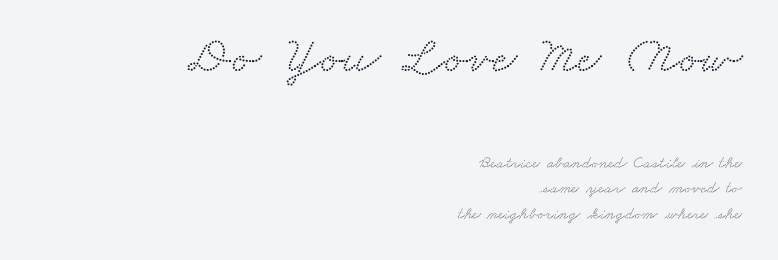
The image shows 52 px wide serif type; set right-aligned, normal line spacing (1.49x), normal letter spacing, not underlined; the first (top) block is 3.06x larger; medium stroke contrast and a small x-height.
